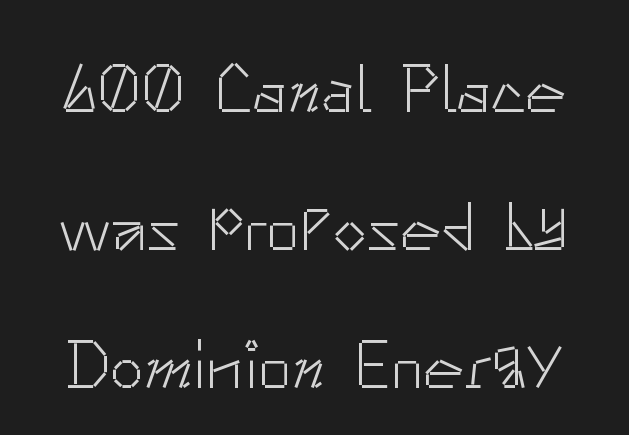
The image shows 69 px light sans-serif type, upright; set loose line spacing (2.0x), normal letter spacing, not underlined; low stroke contrast and a small x-height.
